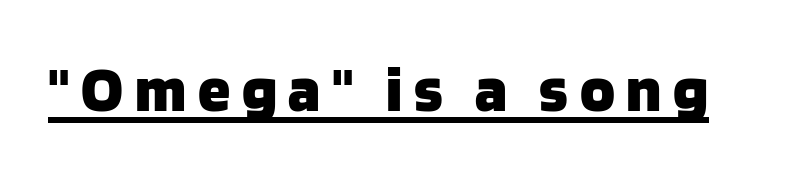
The image shows 65 px heavy sans-serif type, upright; set underlined; low stroke contrast and a large x-height.
